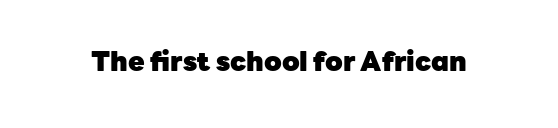
What stands out about the letter spacing? Nothing — it is the standard amount. No italicization has been applied; the sample stays upright. The gap between lines stays unmarked. Thick stems and heavy bowls — unmistakably bold.
